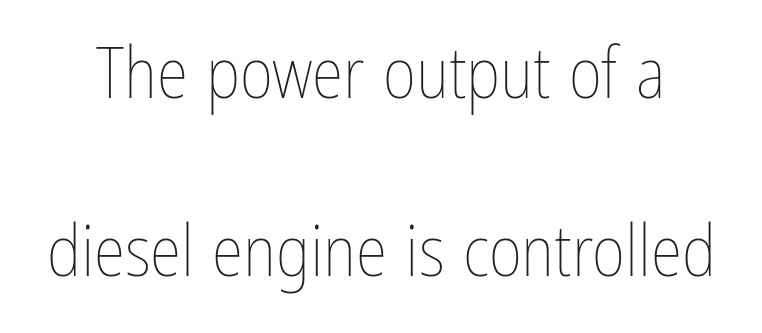
The image shows 72 px thin, condensed type, upright; set loose line spacing (2.47x), normal letter spacing, not underlined; low stroke contrast and a medium x-height.
